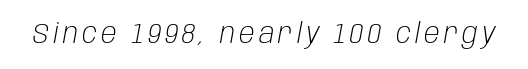
The baseline area is clear. The weight tops out at a normal text grade. When letters slant like this, we call the style italic. The letters advance in unequal steps, a hallmark of proportional type.
